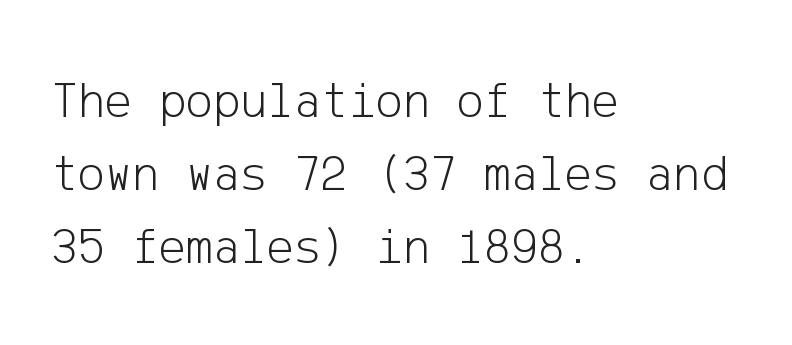
Rule under the text: the space is simply empty. Compared with typical paragraphs, the rows here are spaced about the same. Stem width sits at or under what a default text font uses. In terms of posture, this sample is upright.
